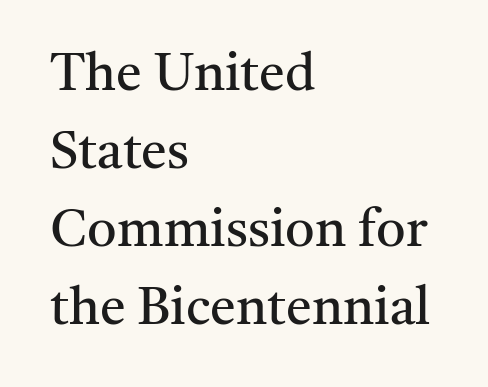
The image shows 52 px regular-weight serif type, upright; set left-aligned, normal line spacing (1.5x), normal letter spacing, not underlined; medium stroke contrast and a medium x-height.
